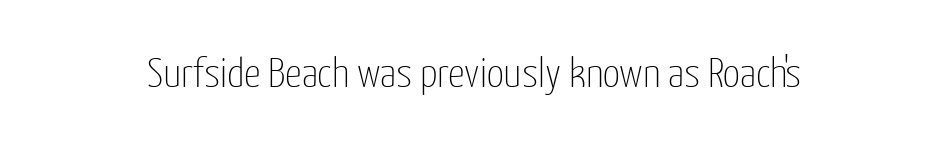
Italic: no, the glyphs are upright roman. Any mark beneath the type? The region is blank. Words appear dense and cohesive because spacing is normal. To sum up the face: it is a sans, with no serifs. This sample has the flowing, uneven cadence of proportional lettering. Is the type heavy? It reads as light-to-regular instead.
